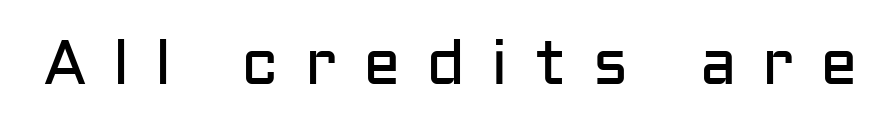
Character widths vary here, with narrow letters taking less room than wide ones. Has an underline been added? It has not. Upright lettering throughout. Serif or sans? Sans — the stroke terminals are bare. Tracking value appears strongly positive — letters spread wide.
